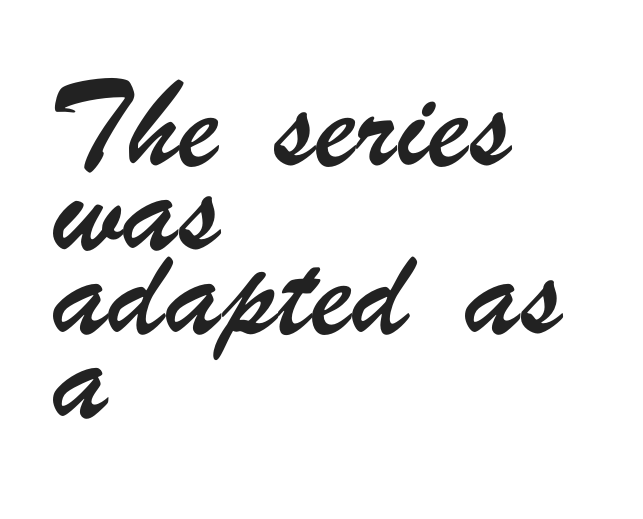
Honestly, there is no underline to notice here at all. Regarding serifs, this sample does without them. Looks like regular typesetting: each glyph gets only the width it needs. Casual observation: everything's shoved over to the left.
